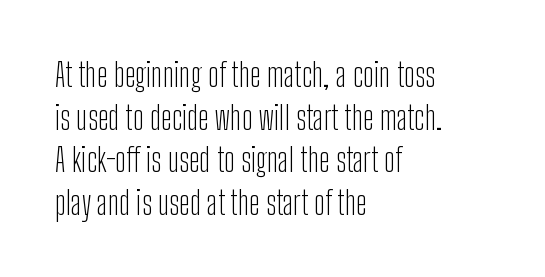
{"serif": "no", "italic": "no", "bold": "no", "weight": "light", "width": "condensed", "stroke_contrast": "low", "x_height": "medium", "monospaced": "no", "underline": "no", "align": "left", "line_spacing": "normal", "line_spacing_ratio": 1.33, "letter_spacing": "normal", "letter_spacing_em": 0.0, "glyph_px": 32}
